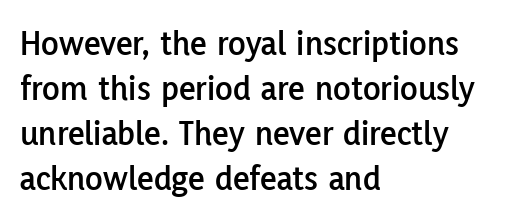
Q: Is the text italic (slanted)? A: No, it is upright.
Q: Is the typeface a serif or a sans-serif typeface? A: Sans-serif.
Q: Is the text underlined? A: No.
Q: How is the paragraph aligned? A: Left-aligned.
Q: Is the spacing between letters normal or unusually wide? A: Normal.
Q: Is the spacing between lines tight, normal or loose? A: Normal.
Q: Width (condensed, normal, or wide)? A: Normal.
Q: Stroke contrast? A: Low.
Q: x-height? A: Medium.
Q: Monospaced? A: No.
